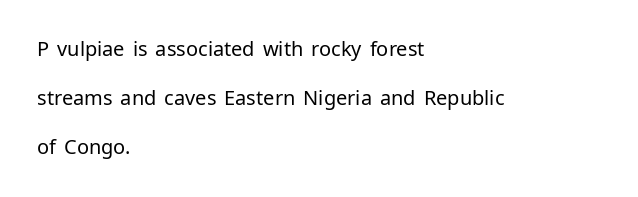
Q: Is the text bold? A: No.
Q: Is the text italic (slanted)? A: No, it is upright.
Q: Is the text underlined? A: No.
Q: How is the paragraph aligned? A: Left-aligned.
Q: Is the spacing between letters normal or unusually wide? A: Normal.
Q: Is the spacing between lines tight, normal or loose? A: Loose.
